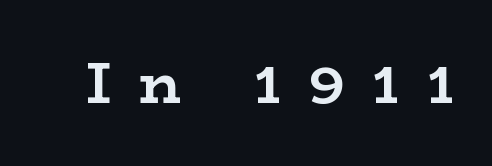
Q: Is the text bold? A: Yes.
Q: Is the text italic (slanted)? A: No, it is upright.
Q: Is the typeface a serif or a sans-serif typeface? A: Serif.
Q: Is the text underlined? A: No.
Q: Is the spacing between letters normal or unusually wide? A: Unusually wide.
Q: Width (condensed, normal, or wide)? A: Wide.
Q: Stroke contrast? A: Low.
Q: x-height? A: Medium.
Q: Monospaced? A: No.
